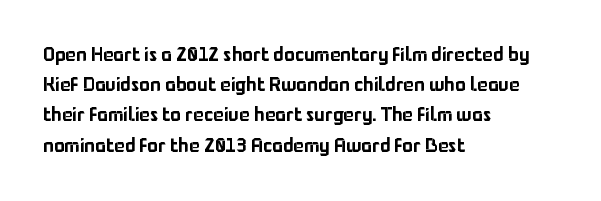
The image shows 20 px text type, upright; set left-aligned, normal line spacing (1.51x), normal letter spacing, not underlined.
